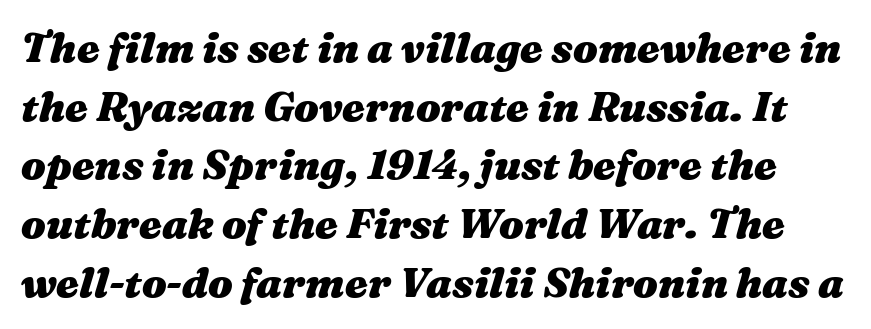
The image shows 41 px heavy, wide type, italic (leaning right); set normal line spacing (1.43x), normal letter spacing, not underlined; medium stroke contrast and a medium x-height.
